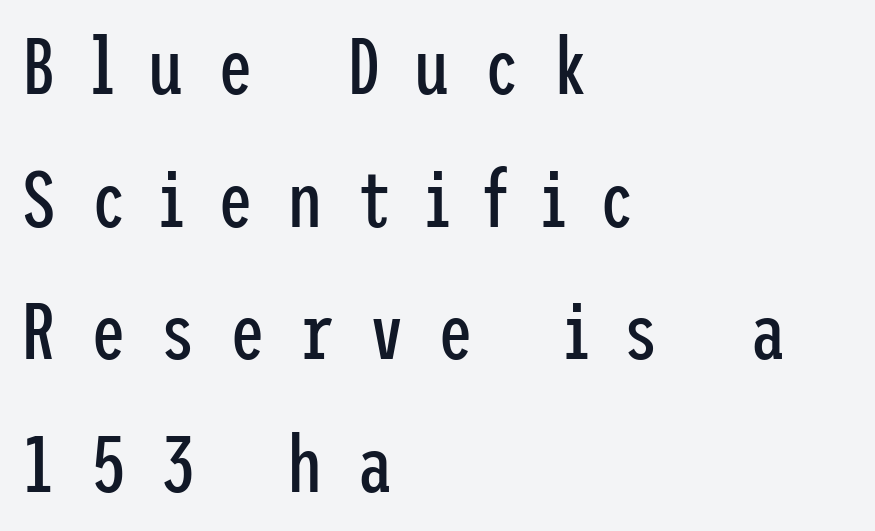
{"serif": "no", "italic": "no", "bold": "no", "weight": "regular", "width": "condensed", "stroke_contrast": "low", "x_height": "medium", "underline": "no", "align": "left", "line_spacing": "normal", "line_spacing_ratio": 1.68, "letter_spacing": "wide", "letter_spacing_em": 0.43, "glyph_px": 79}
